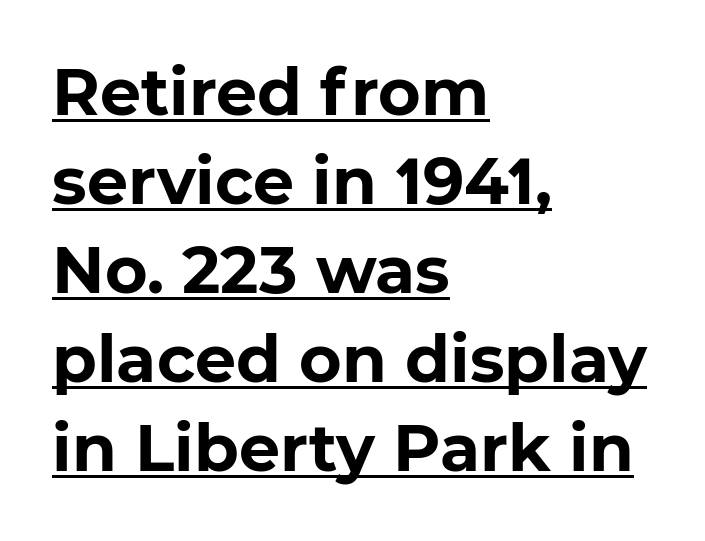
The image shows 65 px bold sans-serif type; set left-aligned, normal line spacing (1.37x), normal letter spacing, underlined; low stroke contrast and a medium x-height.
